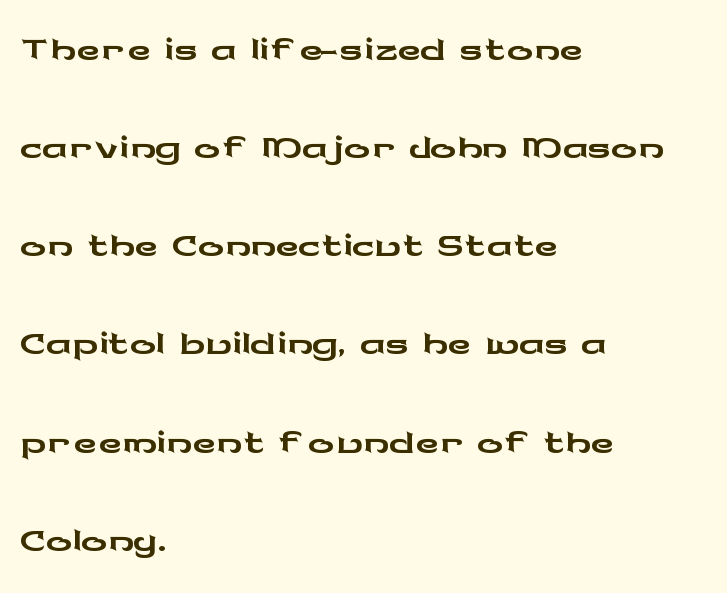
Posture: straight, roman, zero tilt. The glyphs are unaccompanied by any horizontal stroke below them. Regarding leading, the lines here are spaced in the standard way. Reading down the block, your eye returns to a fixed left position each line.
